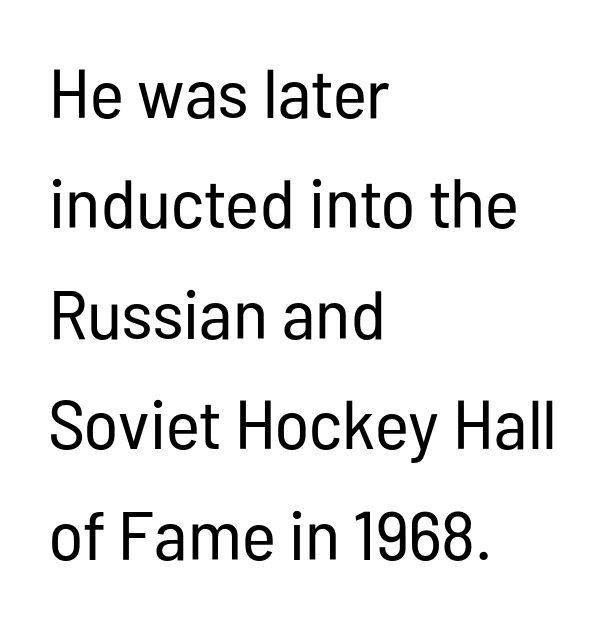
The image shows 69 px regular-weight, condensed sans-serif type, upright; set left-aligned, normal line spacing (1.6x), normal letter spacing, not underlined; low stroke contrast and a medium x-height.
